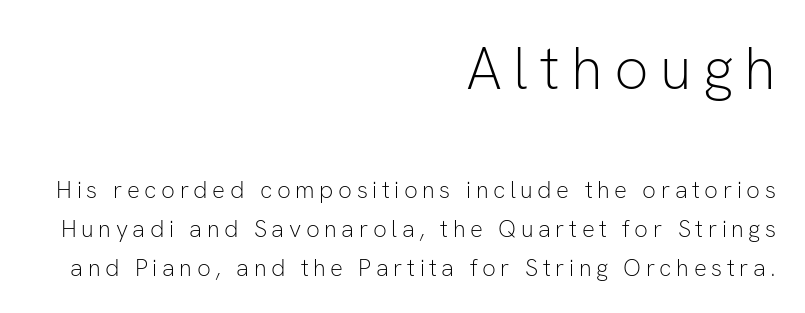
{"serif": "no", "italic": "no", "bold": "no", "weight": "light", "width": "normal", "stroke_contrast": "low", "x_height": "medium", "monospaced": "no", "underline": "no", "align": "right", "line_spacing": "normal", "line_spacing_ratio": 1.62, "larger_block": "first", "size_ratio": 2.5, "glyph_px": 60}
